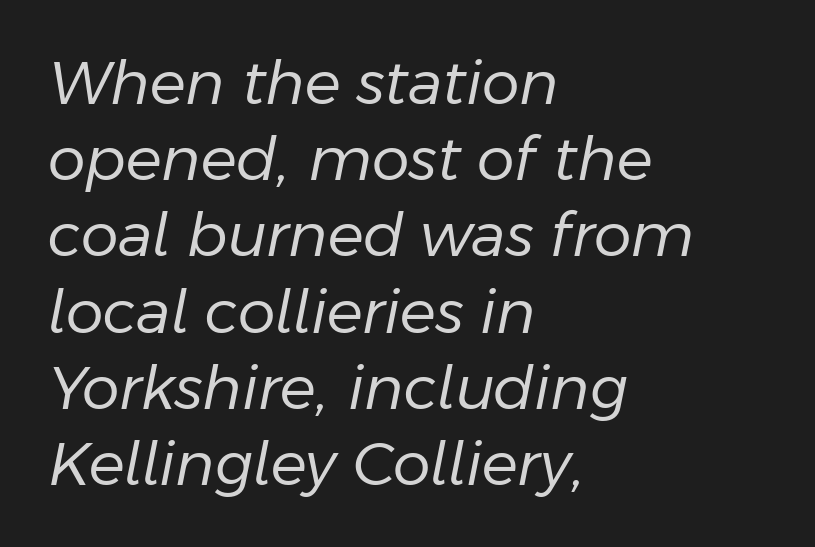
The image shows 60 px regular-weight type, italic (leaning right); set left-aligned, normal line spacing (1.27x), normal letter spacing, not underlined; low stroke contrast and a medium x-height.
